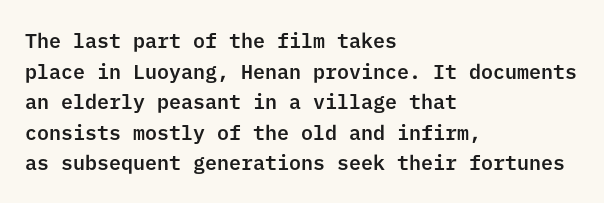
{"italic": "no", "underline": "no", "align": "left", "line_spacing": "normal", "line_spacing_ratio": 1.53, "letter_spacing": "normal", "letter_spacing_em": 0.0, "glyph_px": 20}
